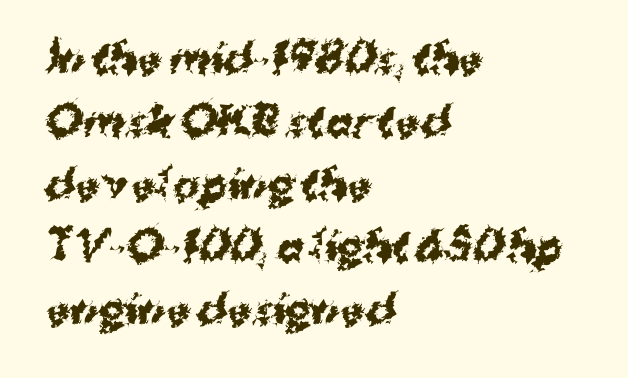
The image shows 40 px bold sans-serif type; set left-aligned, normal line spacing (1.57x), normal letter spacing, not underlined; medium stroke contrast and a medium x-height.
